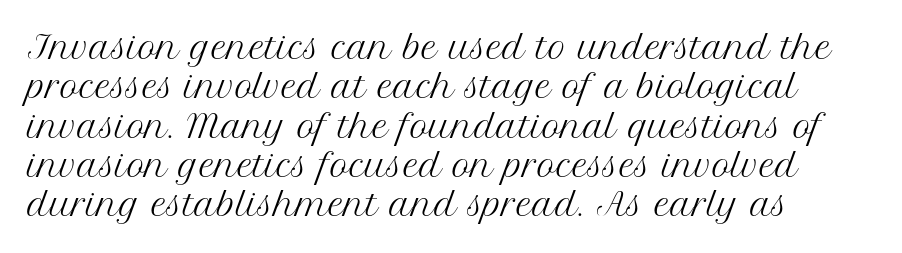
The image shows 31 px regular-weight serif type; set left-aligned, normal line spacing (1.27x), normal letter spacing, not underlined; medium stroke contrast and a medium x-height.
